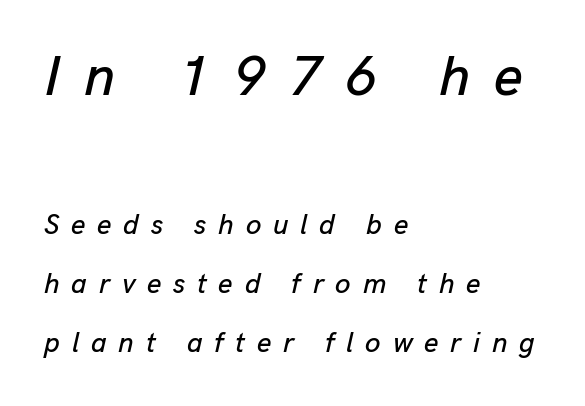
The block sitting higher on the canvas is the one with enlarged characters. The line texture is sparse and dotted thanks to wide tracking. A bare baseline throughout the passage. Whoever set this chose breathing room over compactness in the vertical rhythm. This sample uses an oblique cut, with every glyph tilted off the vertical.
